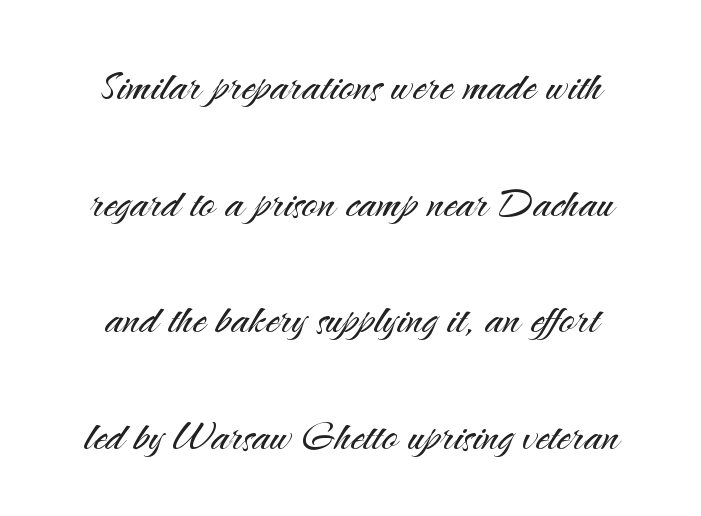
{"serif": "no", "bold": "no", "weight": "light", "width": "normal", "stroke_contrast": "medium", "x_height": "small", "monospaced": "no", "underline": "no", "align": "center", "line_spacing": "loose", "line_spacing_ratio": 2.2, "letter_spacing": "normal", "letter_spacing_em": 0.0, "glyph_px": 53}
